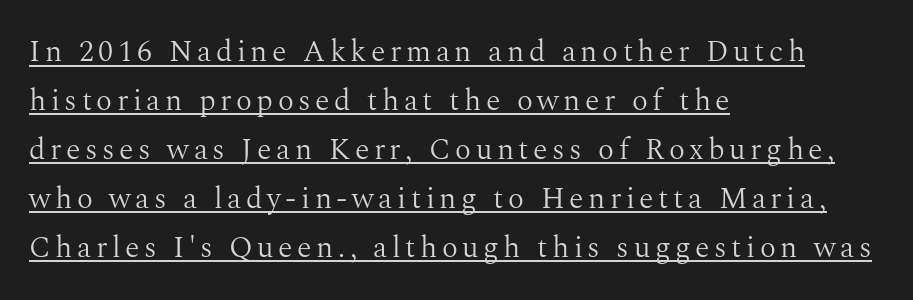
The image shows 30 px light serif type, upright; set left-aligned, normal line spacing (1.63x), underlined; medium stroke contrast and a medium x-height.
